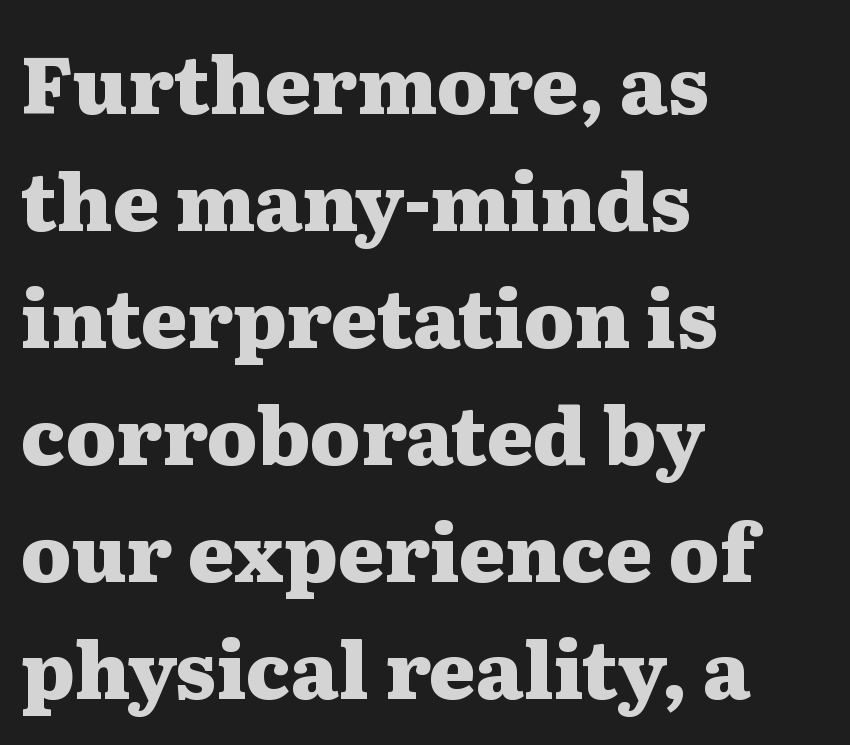
Q: Is the text bold? A: Yes.
Q: Is the text italic (slanted)? A: No, it is upright.
Q: Is the typeface a serif or a sans-serif typeface? A: Serif.
Q: Is the text underlined? A: No.
Q: How is the paragraph aligned? A: Left-aligned.
Q: Is the spacing between letters normal or unusually wide? A: Normal.
Q: Is the spacing between lines tight, normal or loose? A: Normal.
Q: Width (condensed, normal, or wide)? A: Wide.
Q: Stroke contrast? A: Medium.
Q: x-height? A: Medium.
Q: Monospaced? A: No.
